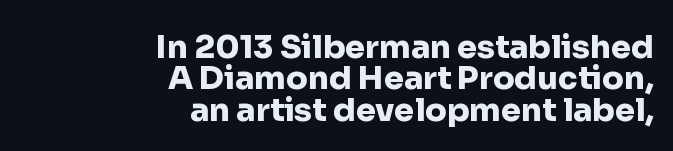
A typesetter would call this proportional, since set widths differ per character. No extra tracking has been applied to these lines. This sample is right-justified, so line beginnings fall wherever the words allow. The zone under the glyphs is completely vacant. This is heavy type, rendered in bold. To sum up the face: it is a sans, with no serifs.
